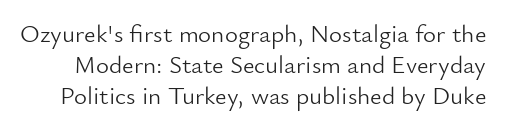
Anything drawn beneath the words? Only blank space. Letter spacing: default. A light-to-regular cut is what we see here. Posture: upright roman.
